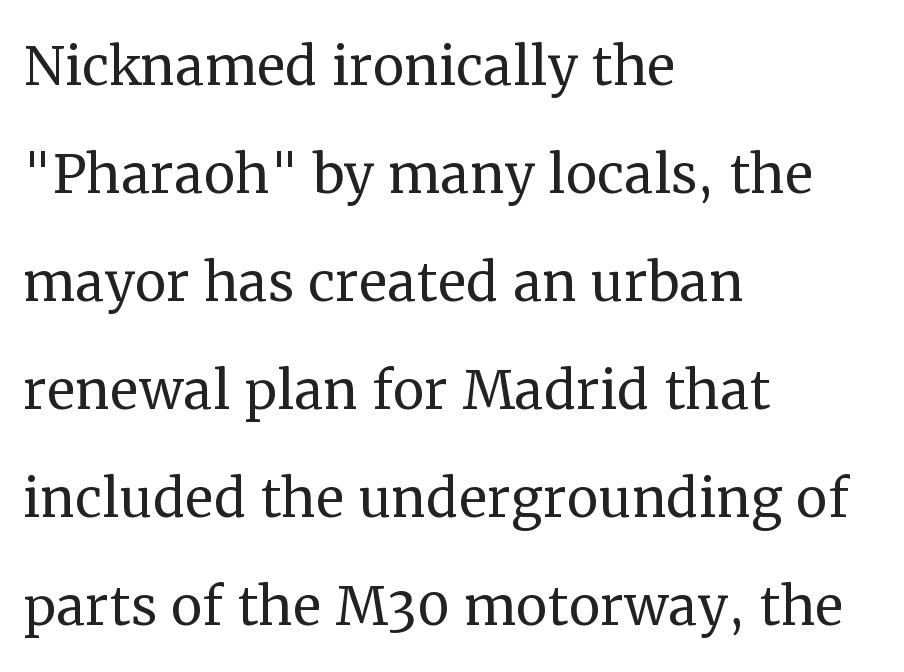
Teacher's note: observe the even left margin — that is flush-left alignment. Typographically, this falls in the serif category. The typeface has the unassuming heft of standard copy or less. Glyph-to-glyph distance matches everyday printed text. Tall strokes in this sample are plumb rather than angled. Leading matches the norm, producing a regular column.
